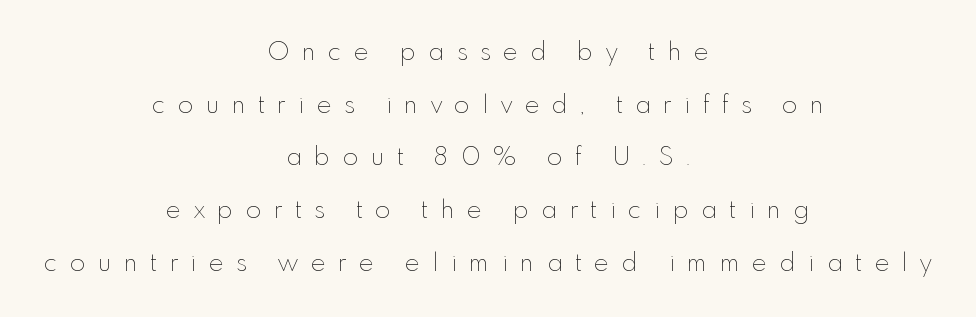
The image shows 25 px text type, upright; set centered, loose line spacing (2.11x), unusually wide letter spacing (+0.5 em), not underlined.
